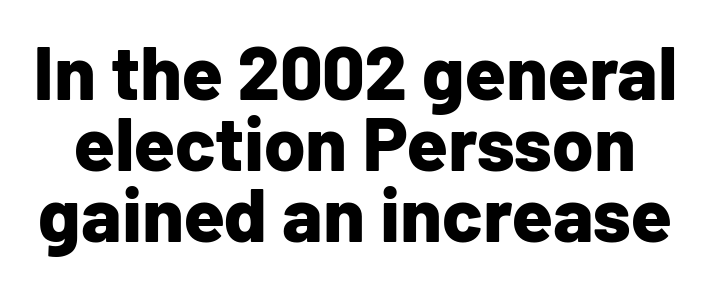
Rows of type sit shoulder to shoulder in the vertical direction. Bold? Absolutely — the strokes are thick and heavy. Looks like regular typesetting: each glyph gets only the width it needs. Unmarked baselines from the first word to the last. The characters display no serif detailing; their extremities are plain. These lines were composed using upright roman letters.
